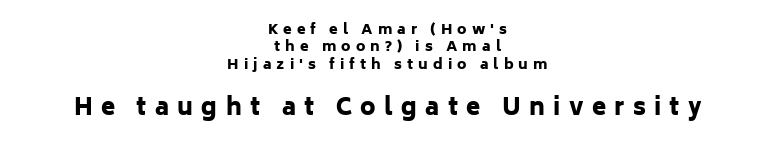
{"italic": "no", "bold": "yes", "underline": "no", "align": "center", "line_spacing": "normal", "line_spacing_ratio": 1.25, "letter_spacing": "wide", "letter_spacing_em": 0.36, "larger_block": "second", "size_ratio": 1.64, "glyph_px": 23}
